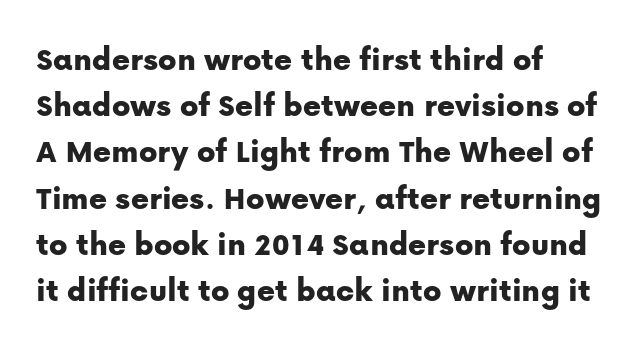
The image shows 34 px sans-serif type, upright; set left-aligned, normal line spacing (1.36x), normal letter spacing, not underlined; low stroke contrast and a medium x-height.
